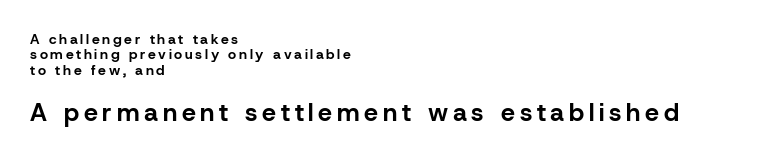
The image shows 25 px bold type, upright; set left-aligned, tight line spacing (1.09x), not underlined; the second (bottom) block is 1.79x larger.
